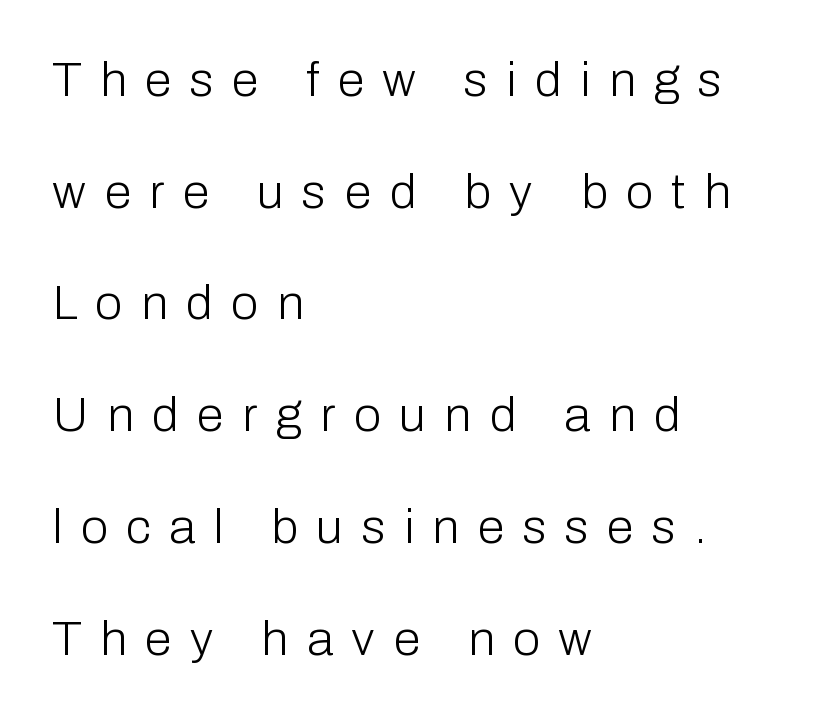
Stem width sits at or under what a default text font uses. How would I describe the line gaps? Wide and relaxed. A sans-serif font was chosen for this passage. When letters stand straight like this, we call the style roman or upright.
